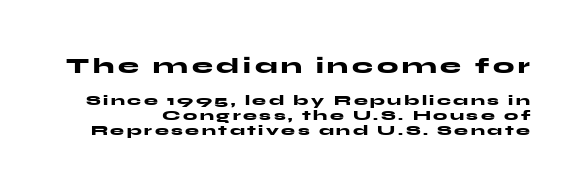
Q: Is the text bold? A: Yes.
Q: Is the text italic (slanted)? A: No, it is upright.
Q: Is the text underlined? A: No.
Q: Is the spacing between lines tight, normal or loose? A: Tight.
Q: Which block of text is set in a larger size, the first (top) or the second (bottom)? A: The first (top) one.
